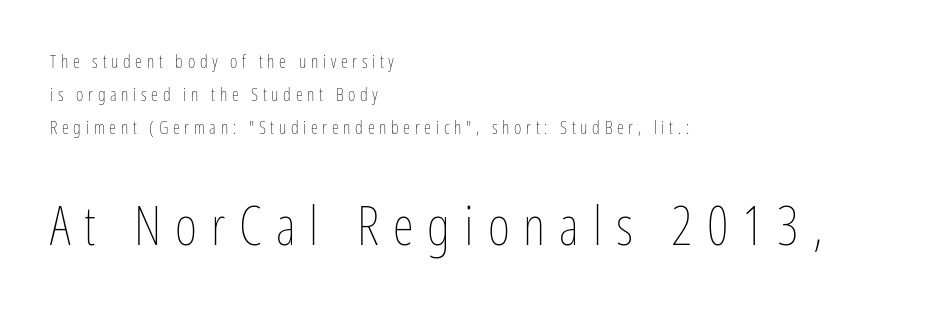
The image shows 54 px thin, condensed type, upright; set left-aligned, line spacing 1.84x, unusually wide letter spacing (+0.26 em), not underlined; the second (bottom) block is 3.0x larger; low stroke contrast and a medium x-height.
